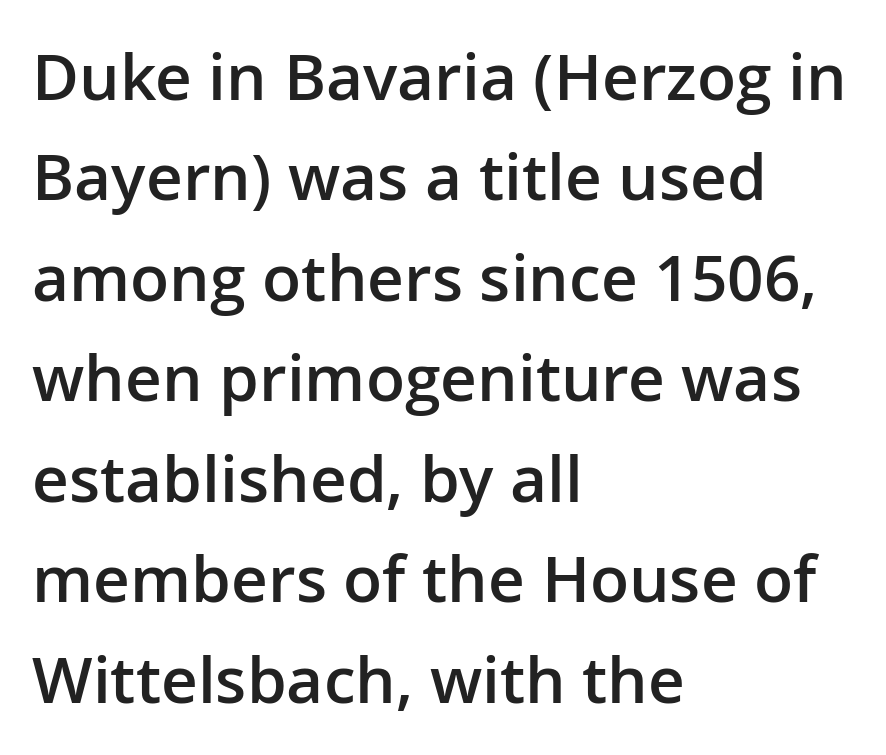
Reading down the block, your eye returns to a fixed left position each line. These lines sit exactly where default settings would place them. Does the lettering tilt? It doesn't — this is upright. The rendering uses a semibold face; strokes are thickened but not to full bold.
